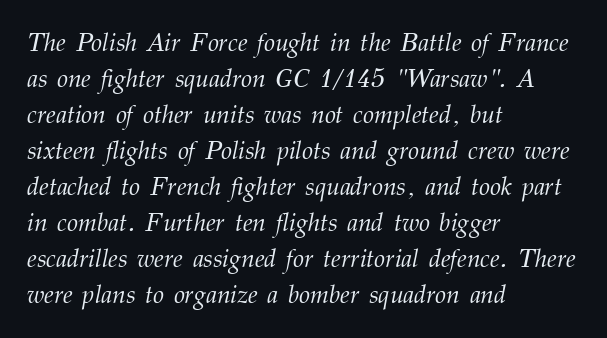
The image shows 25 px text type, italic (leaning right); set left-aligned, normal line spacing (1.44x), normal letter spacing, not underlined.
